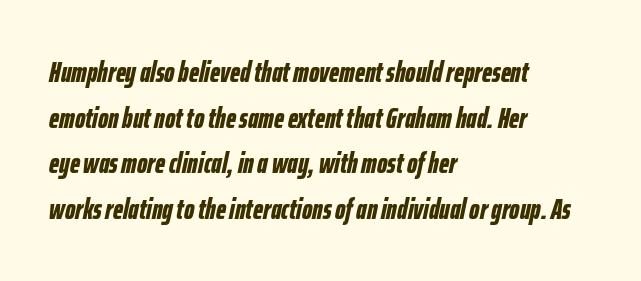
Character widths vary here, with narrow letters taking less room than wide ones. Vertical spacing — default. Heavy-handed strokes throughout: this text is bold. This sample uses plain, unmodified letter spacing. Tall strokes in this sample are angled rather than plumb.
